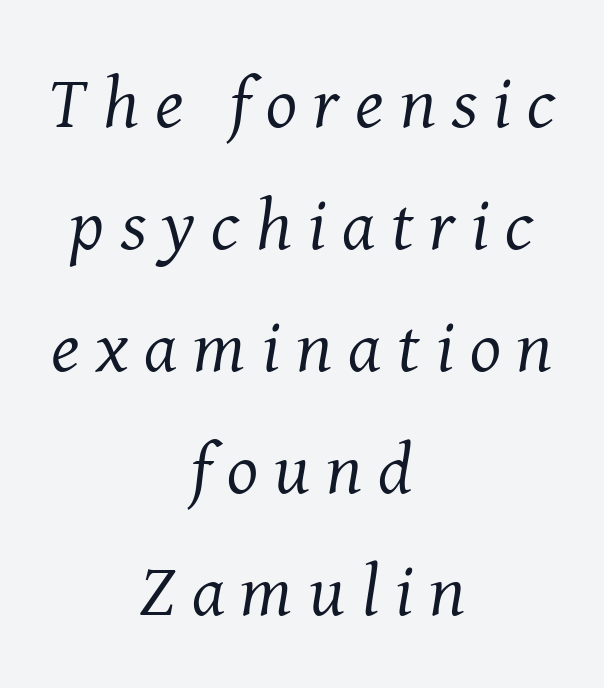
{"serif": "yes", "italic": "yes", "lean": "right", "slant_degrees": 8, "bold": "no", "weight": "regular", "width": "normal", "stroke_contrast": "medium", "x_height": "medium", "monospaced": "no", "underline": "no", "align": "center", "line_spacing": "normal", "line_spacing_ratio": 1.67, "letter_spacing": "wide", "letter_spacing_em": 0.22, "glyph_px": 73}
